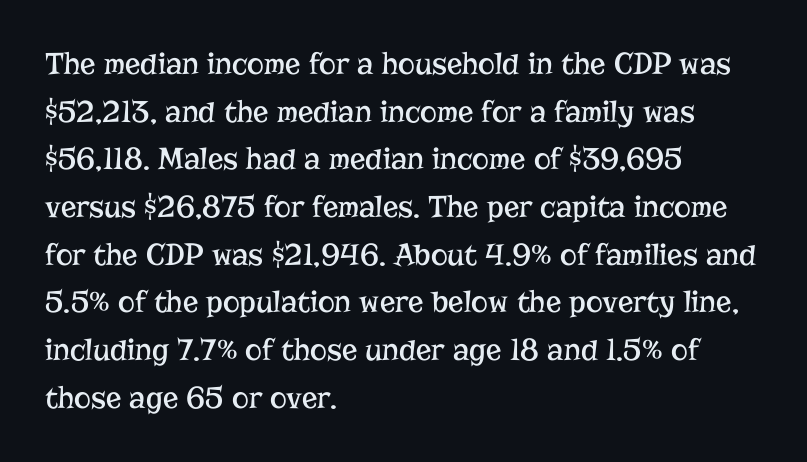
{"serif": "yes", "italic": "no", "bold": "no", "weight": "regular", "width": "normal", "stroke_contrast": "low", "x_height": "medium", "monospaced": "no", "underline": "no", "align": "left", "line_spacing": "normal", "line_spacing_ratio": 1.49, "letter_spacing": "normal", "letter_spacing_em": 0.0, "glyph_px": 32}
